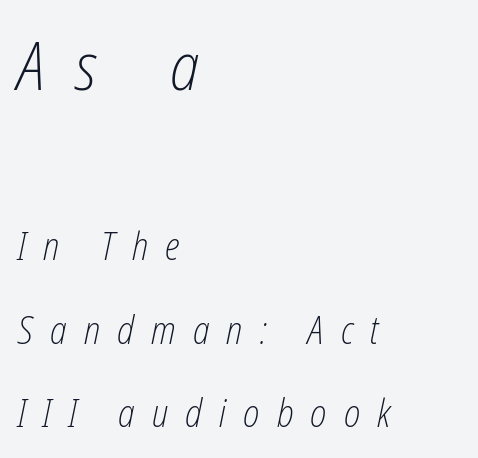
The image shows 67 px light, condensed type, italic (leaning right); set left-aligned, loose line spacing (2.2x), unusually wide letter spacing (+0.45 em), not underlined; the first (top) block is 1.76x larger; low stroke contrast and a medium x-height.
